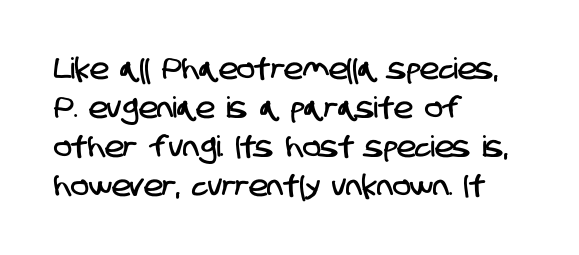
{"serif": "no", "width": "condensed", "stroke_contrast": "low", "x_height": "large", "monospaced": "no", "underline": "no", "align": "left", "line_spacing": "normal", "line_spacing_ratio": 1.34, "letter_spacing": "normal", "letter_spacing_em": 0.0, "glyph_px": 29}
